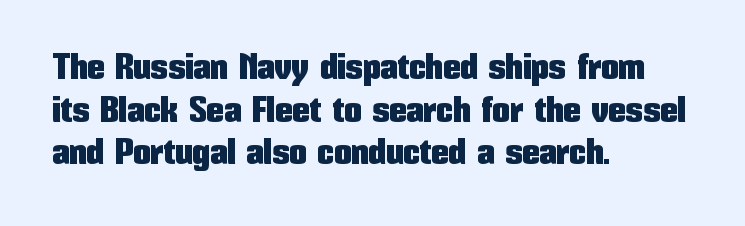
Q: Is the text italic (slanted)? A: No, it is upright.
Q: Is the typeface a serif or a sans-serif typeface? A: Sans-serif.
Q: Is the text underlined? A: No.
Q: How is the paragraph aligned? A: Left-aligned.
Q: Is the spacing between letters normal or unusually wide? A: Normal.
Q: Width (condensed, normal, or wide)? A: Condensed.
Q: Stroke contrast? A: Low.
Q: x-height? A: Medium.
Q: Monospaced? A: No.
